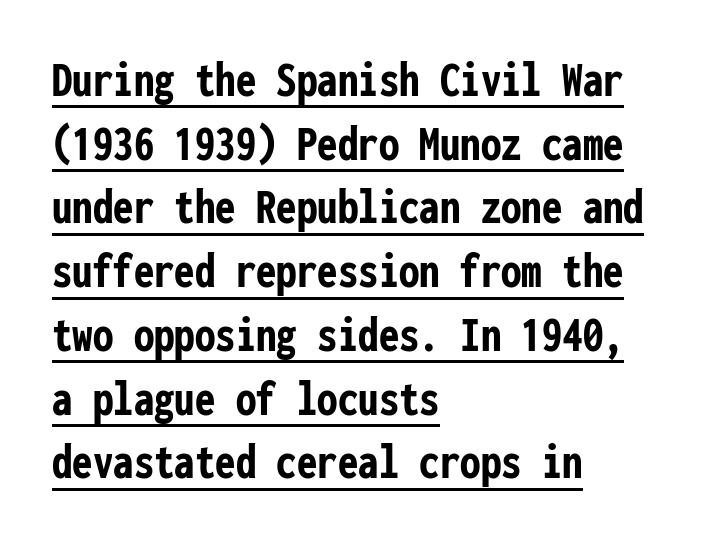
{"serif": "no", "italic": "no", "bold": "yes", "weight": "semibold", "width": "condensed", "stroke_contrast": "low", "x_height": "medium", "monospaced": "yes", "underline": "yes", "align": "left", "line_spacing": "normal", "line_spacing_ratio": 1.25, "letter_spacing": "normal", "letter_spacing_em": 0.0, "glyph_px": 51}
